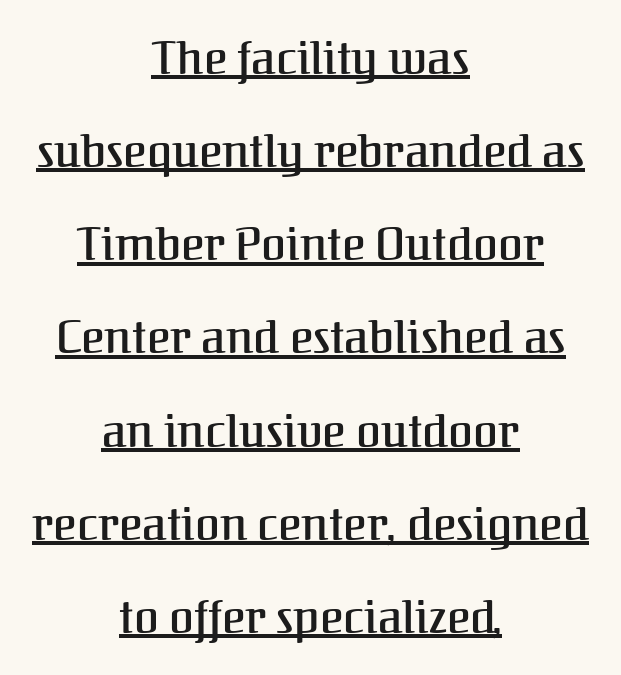
Horizontal bands of white between lines are thick stripes. Italic? Not at all — the glyphs are vertical. Examine the stroke ends and you'll spot serifs. Observe the ordinary spacing: letters are neighbours, not strangers. Character widths vary here, with narrow letters taking less room than wide ones.
